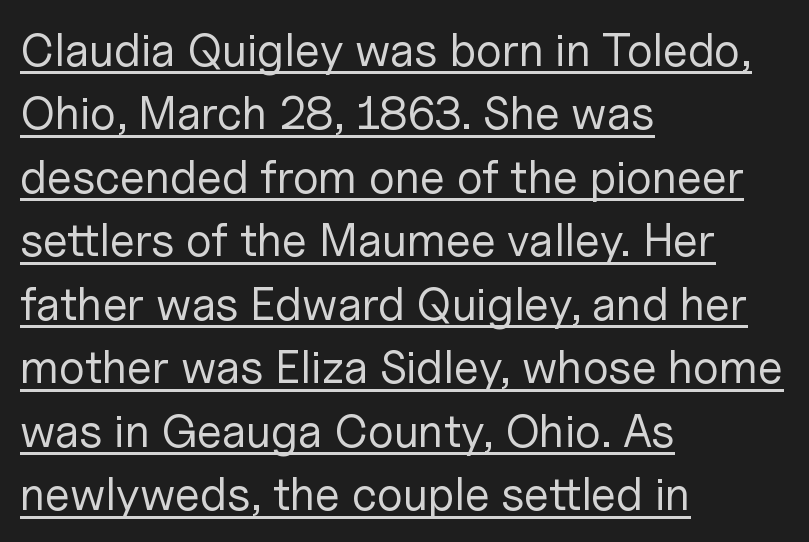
{"serif": "no", "italic": "no", "bold": "no", "weight": "regular", "width": "normal", "stroke_contrast": "low", "x_height": "medium", "monospaced": "no", "underline": "yes", "align": "left", "line_spacing": "normal", "line_spacing_ratio": 1.38, "letter_spacing": "normal", "letter_spacing_em": 0.0, "glyph_px": 46}
